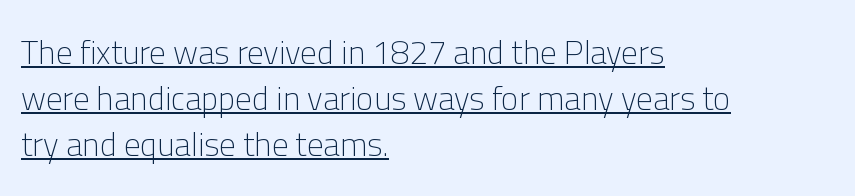
Q: Is the text bold? A: No.
Q: Is the text italic (slanted)? A: No, it is upright.
Q: Is the typeface a serif or a sans-serif typeface? A: Sans-serif.
Q: Is the text underlined? A: Yes.
Q: How is the paragraph aligned? A: Left-aligned.
Q: Is the spacing between letters normal or unusually wide? A: Normal.
Q: Is the spacing between lines tight, normal or loose? A: Normal.
Q: Width (condensed, normal, or wide)? A: Normal.
Q: Stroke contrast? A: Low.
Q: x-height? A: Medium.
Q: Monospaced? A: No.
